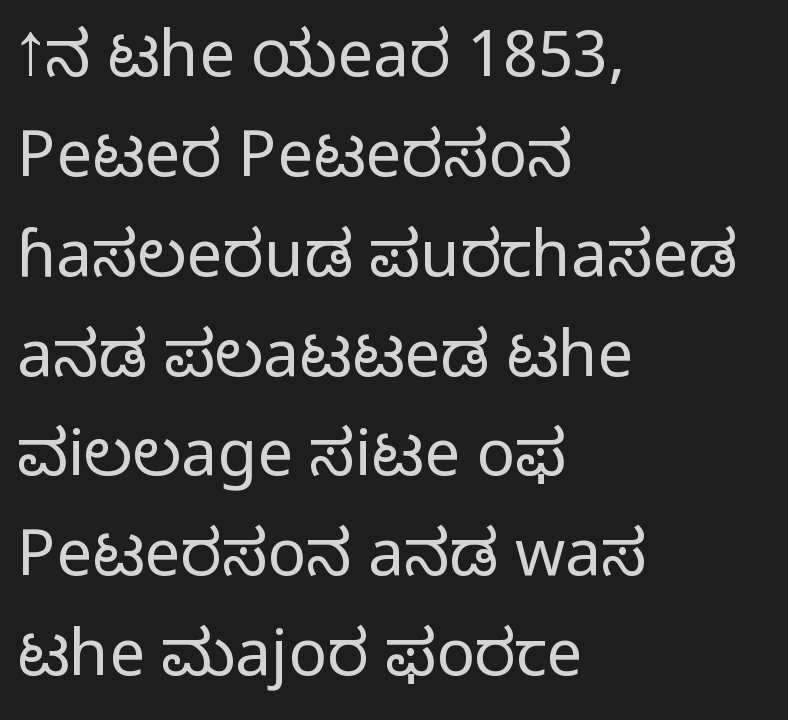
{"serif": "no", "italic": "no", "bold": "no", "weight": "light", "width": "normal", "stroke_contrast": "low", "x_height": "medium", "monospaced": "no", "underline": "no", "align": "left", "line_spacing": "normal", "line_spacing_ratio": 1.56, "letter_spacing": "normal", "letter_spacing_em": 0.0, "glyph_px": 64}
